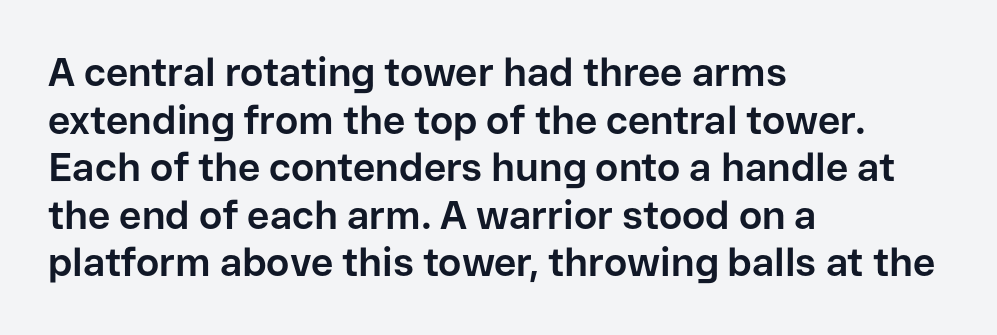
The image shows 39 px bold sans-serif type, upright; set left-aligned, line spacing 1.22x, normal letter spacing, not underlined; low stroke contrast and a medium x-height.
